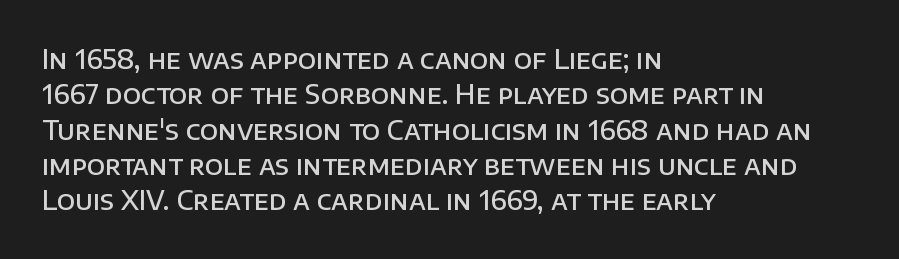
The image shows 26 px text type, upright; set left-aligned, normal line spacing (1.36x), normal letter spacing, not underlined.
